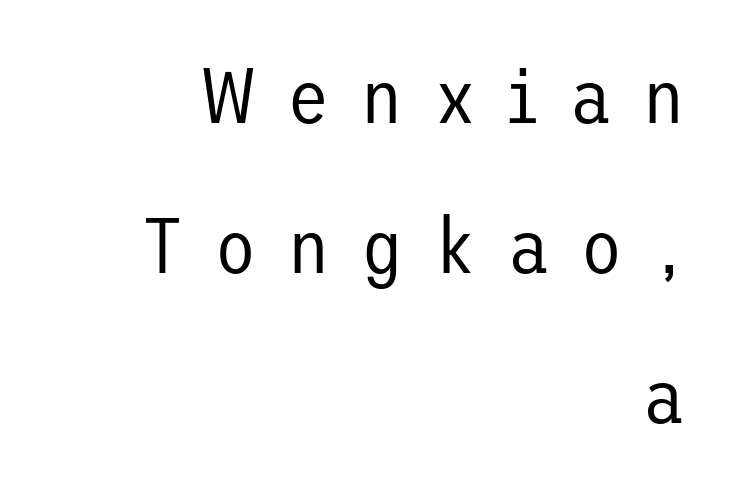
Q: Is the text bold? A: No.
Q: Is the text italic (slanted)? A: No, it is upright.
Q: Is the typeface a serif or a sans-serif typeface? A: Sans-serif.
Q: Is the text underlined? A: No.
Q: How is the paragraph aligned? A: Right-aligned.
Q: Is the spacing between letters normal or unusually wide? A: Unusually wide.
Q: Is the spacing between lines tight, normal or loose? A: Loose.
Q: Width (condensed, normal, or wide)? A: Normal.
Q: Stroke contrast? A: Low.
Q: x-height? A: Medium.
